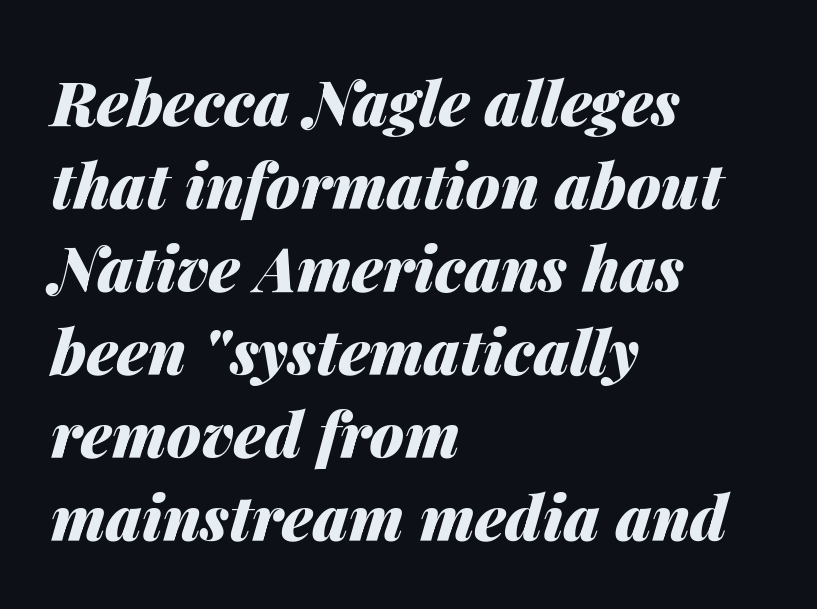
Q: Is the text bold? A: Yes.
Q: Is the text italic (slanted)? A: Yes, it leans right by about 14 degrees.
Q: Is the text underlined? A: No.
Q: How is the paragraph aligned? A: Left-aligned.
Q: Is the spacing between letters normal or unusually wide? A: Normal.
Q: Is the spacing between lines tight, normal or loose? A: Normal.
Q: Width (condensed, normal, or wide)? A: Normal.
Q: Stroke contrast? A: Medium.
Q: x-height? A: Medium.
Q: Monospaced? A: No.
